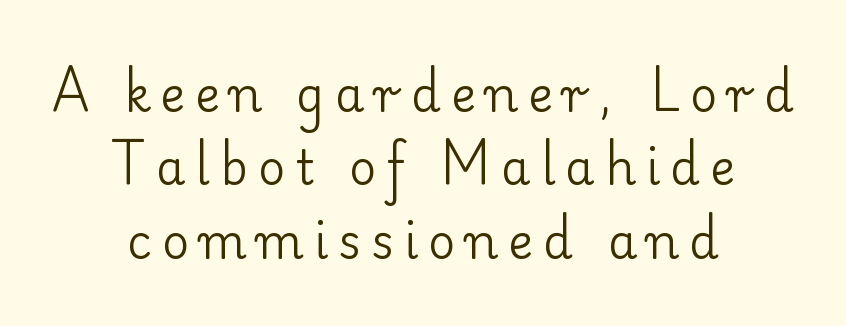
Q: Is the text bold? A: No.
Q: Is the text italic (slanted)? A: No, it is upright.
Q: Is the typeface a serif or a sans-serif typeface? A: Serif.
Q: Is the text underlined? A: No.
Q: How is the paragraph aligned? A: Centered.
Q: Is the spacing between letters normal or unusually wide? A: Unusually wide.
Q: Is the spacing between lines tight, normal or loose? A: Normal.
Q: Width (condensed, normal, or wide)? A: Normal.
Q: Stroke contrast? A: Low.
Q: x-height? A: Small.
Q: Monospaced? A: No.
